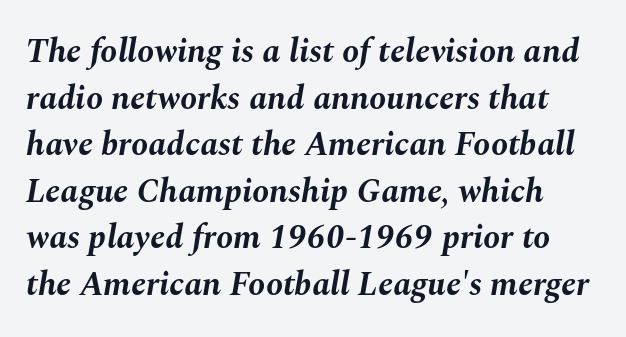
Q: Is the text bold? A: Yes.
Q: Is the text italic (slanted)? A: Yes, it leans right by about 10 degrees.
Q: Is the text underlined? A: No.
Q: Is the spacing between letters normal or unusually wide? A: Normal.
Q: Is the spacing between lines tight, normal or loose? A: Normal.
Q: Width (condensed, normal, or wide)? A: Normal.
Q: Stroke contrast? A: Medium.
Q: x-height? A: Medium.
Q: Monospaced? A: No.
